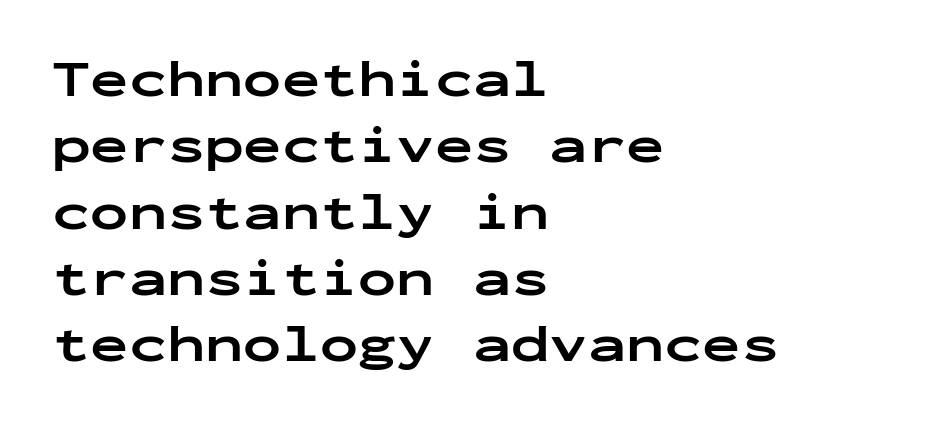
The image shows 51 px bold, wide sans-serif type, upright, monospaced; set left-aligned, normal line spacing (1.3x), normal letter spacing, not underlined; low stroke contrast and a medium x-height.
